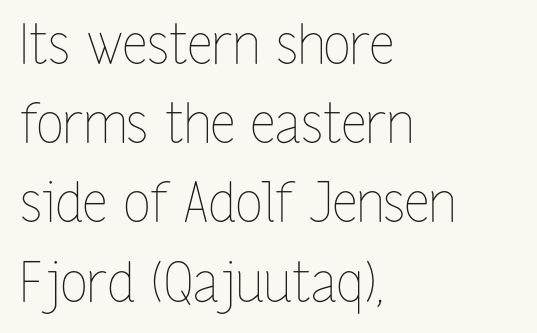
The image shows 55 px thin, condensed type, upright; set left-aligned, normal line spacing (1.44x), normal letter spacing, not underlined; low stroke contrast and a medium x-height.
